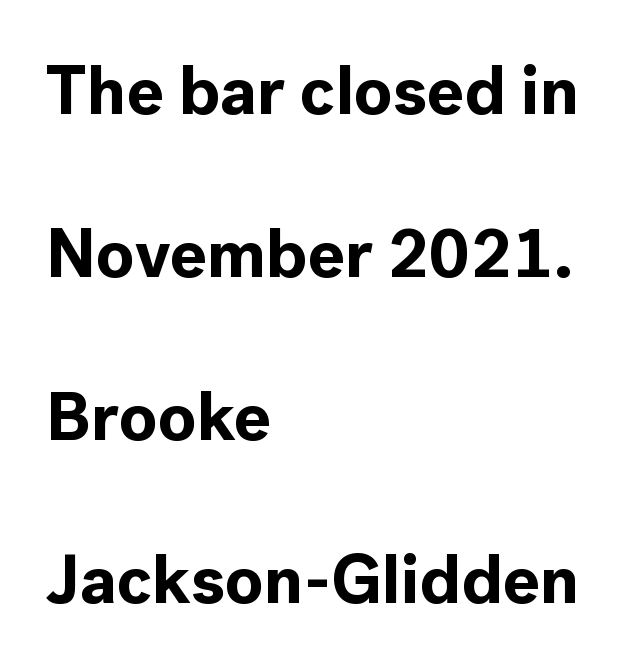
The image shows 69 px bold sans-serif type, upright; set left-aligned, loose line spacing (2.36x), normal letter spacing, not underlined; a medium x-height.
